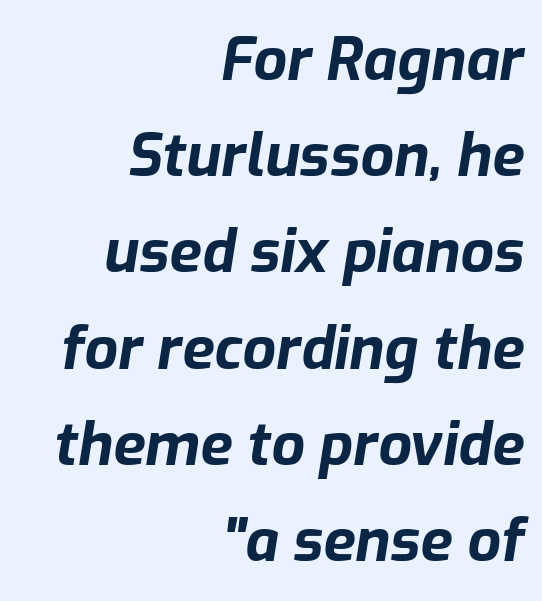
The image shows 59 px bold type, italic (leaning right); set right-aligned, normal line spacing (1.63x), normal letter spacing, not underlined; low stroke contrast and a medium x-height.
